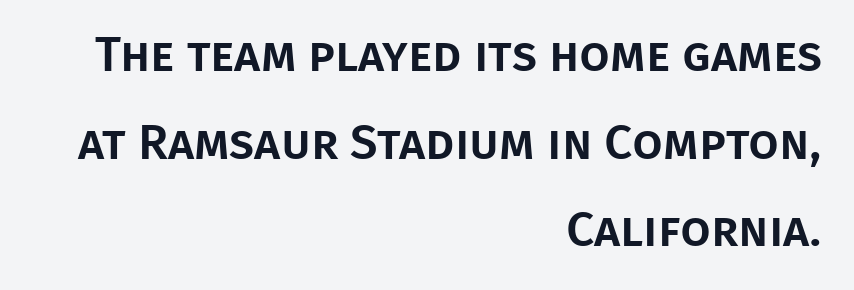
The axis of the letterforms is exactly vertical. The letterforms sit shoulder to shoulder at normal distance. Typeset ragged left — the right edge is the straight one. Each row of text sits above clean, open space. You could not count columns in this text — the font is proportionally spaced. These lines are composed in type without serifs.
